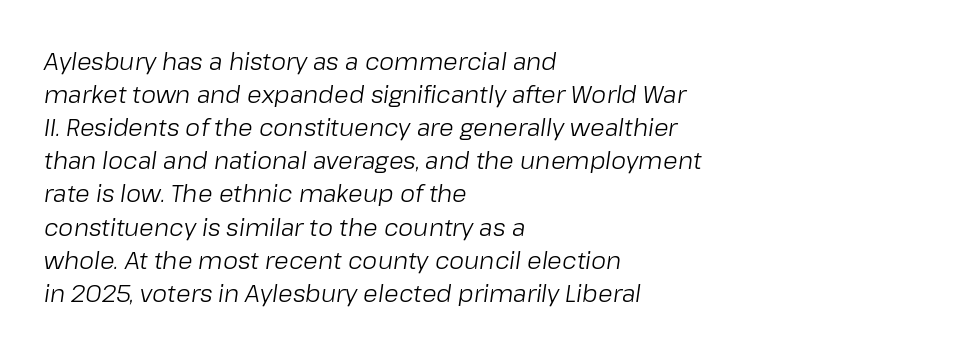
Q: Is the text bold? A: No.
Q: Is the text italic (slanted)? A: Yes, it leans right by about 8 degrees.
Q: Is the text underlined? A: No.
Q: How is the paragraph aligned? A: Left-aligned.
Q: Is the spacing between letters normal or unusually wide? A: Normal.
Q: Is the spacing between lines tight, normal or loose? A: Normal.
